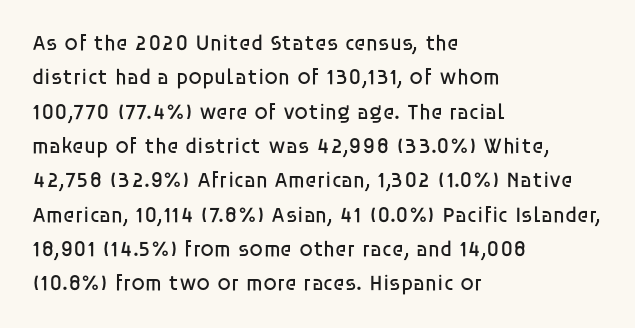
The image shows 22 px text type, upright; set left-aligned, normal line spacing (1.56x), normal letter spacing, not underlined.
